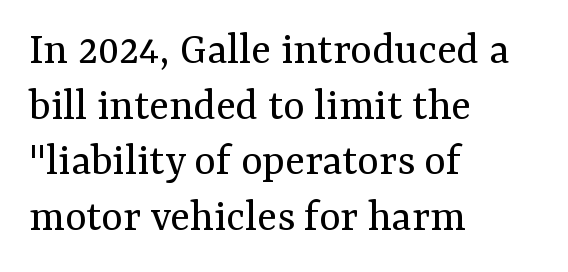
The letters look calm and open, with moderate or lighter stems. Is there any slant? The stems are plumb. In terms of letterspacing, this is plain default setting. The lines are quadded left. This sample has the flowing, uneven cadence of proportional lettering. Has an underline been added? It has not.
